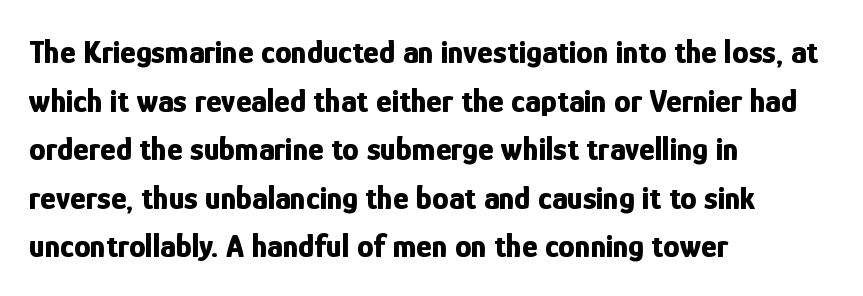
Bare-footed words on every line. Set as a true bold cut, around the 700 mark. This rendering employs a face without finishing strokes, i.e., a sans-serif. The face used here is rendered with its standard letterfit.
